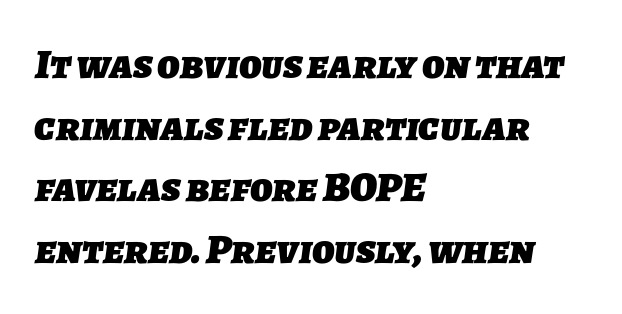
The image shows 42 px heavy sans-serif type; set left-aligned, normal line spacing (1.47x), normal letter spacing, not underlined; low stroke contrast and a medium x-height.
